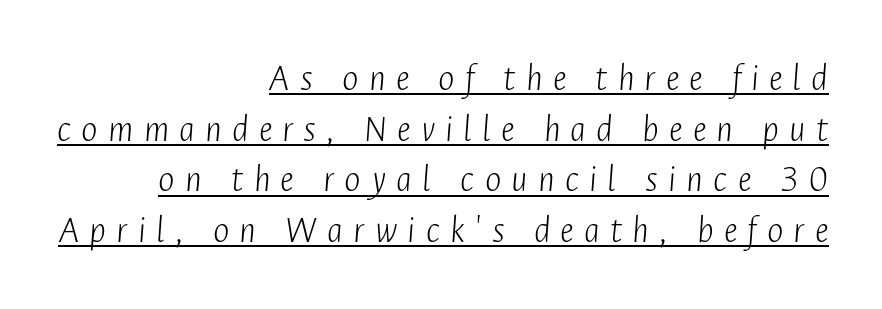
{"italic": "yes", "lean": "right", "slant_degrees": 4, "bold": "no", "weight": "light", "width": "condensed", "stroke_contrast": "low", "x_height": "medium", "monospaced": "no", "underline": "yes", "align": "right", "line_spacing": "normal", "line_spacing_ratio": 1.3, "letter_spacing": "wide", "letter_spacing_em": 0.26, "glyph_px": 39}
